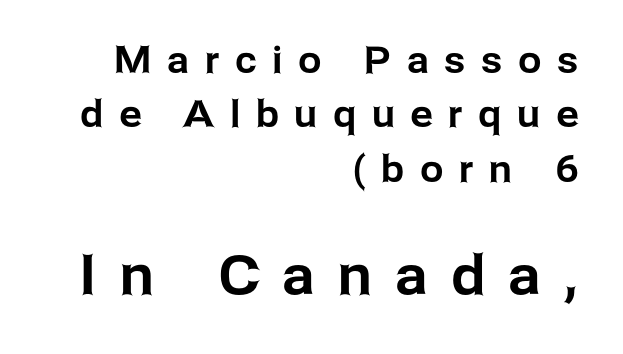
Q: Is the text italic (slanted)? A: No, it is upright.
Q: Is the typeface a serif or a sans-serif typeface? A: Sans-serif.
Q: Is the text underlined? A: No.
Q: How is the paragraph aligned? A: Right-aligned.
Q: Is the spacing between letters normal or unusually wide? A: Unusually wide.
Q: Is the spacing between lines tight, normal or loose? A: Normal.
Q: Which block of text is set in a larger size, the first (top) or the second (bottom)? A: The second (bottom) one.
Q: Width (condensed, normal, or wide)? A: Normal.
Q: Stroke contrast? A: Low.
Q: x-height? A: Medium.
Q: Monospaced? A: No.
